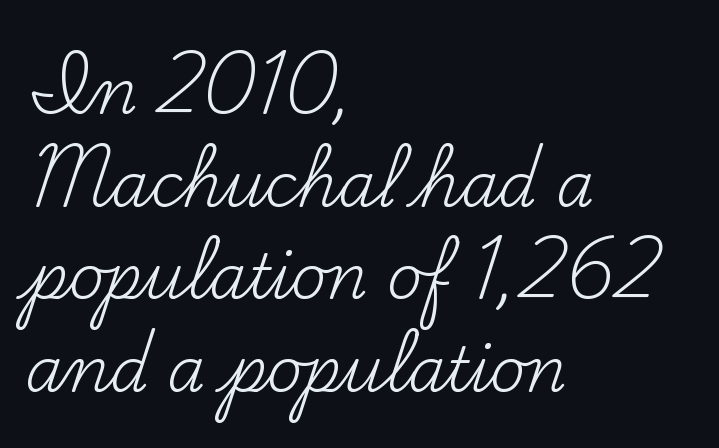
Q: Is the text bold? A: No.
Q: Is the text italic (slanted)? A: Yes.
Q: Is the typeface a serif or a sans-serif typeface? A: Serif.
Q: Is the text underlined? A: No.
Q: How is the paragraph aligned? A: Left-aligned.
Q: Is the spacing between letters normal or unusually wide? A: Normal.
Q: Is the spacing between lines tight, normal or loose? A: Normal.
Q: Width (condensed, normal, or wide)? A: Normal.
Q: Stroke contrast? A: Medium.
Q: x-height? A: Small.
Q: Monospaced? A: No.
